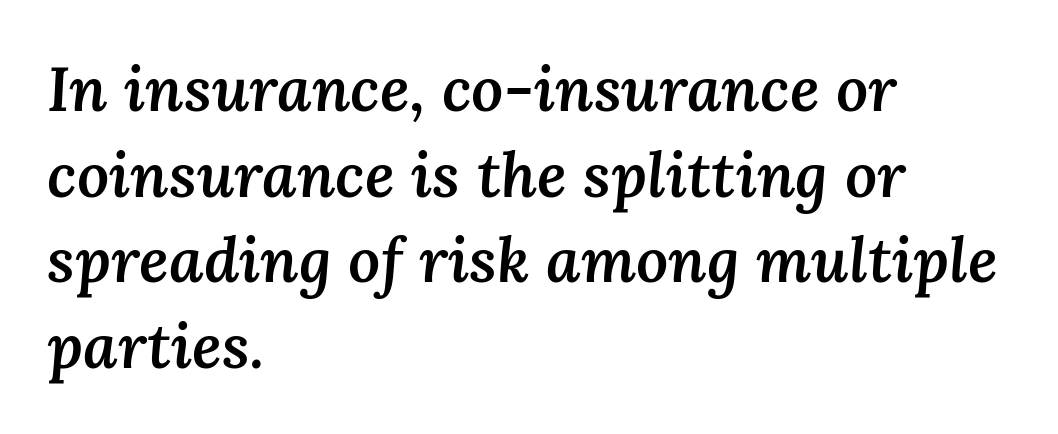
Q: Is the text bold? A: Semi-bold.
Q: Is the text italic (slanted)? A: Yes, it leans right by about 3 degrees.
Q: Is the text underlined? A: No.
Q: How is the paragraph aligned? A: Left-aligned.
Q: Is the spacing between letters normal or unusually wide? A: Normal.
Q: Is the spacing between lines tight, normal or loose? A: Normal.
Q: Width (condensed, normal, or wide)? A: Normal.
Q: Stroke contrast? A: Medium.
Q: x-height? A: Medium.
Q: Monospaced? A: No.
